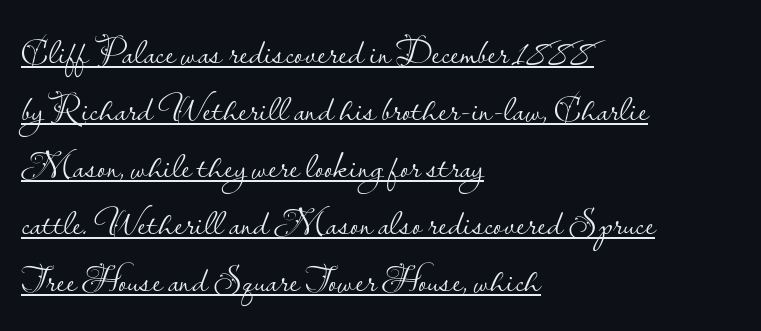
Q: Is the text bold? A: No.
Q: Is the text italic (slanted)? A: Yes.
Q: Is the typeface a serif or a sans-serif typeface? A: Sans-serif.
Q: Is the text underlined? A: Yes.
Q: How is the paragraph aligned? A: Left-aligned.
Q: Is the spacing between letters normal or unusually wide? A: Normal.
Q: Is the spacing between lines tight, normal or loose? A: Normal.
Q: Width (condensed, normal, or wide)? A: Normal.
Q: Stroke contrast? A: Low.
Q: x-height? A: Small.
Q: Monospaced? A: No.
